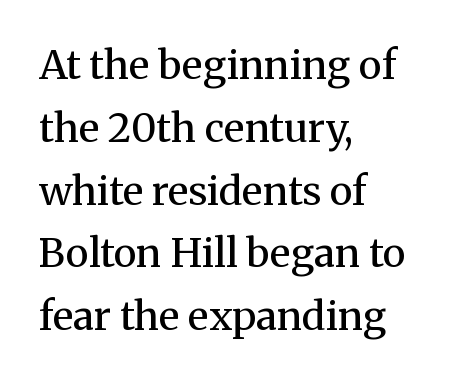
{"serif": "yes", "italic": "no", "bold": "no", "weight": "regular", "width": "normal", "stroke_contrast": "medium", "x_height": "medium", "monospaced": "no", "underline": "no", "align": "left", "line_spacing": "normal", "line_spacing_ratio": 1.57, "letter_spacing": "normal", "letter_spacing_em": 0.0, "glyph_px": 40}
